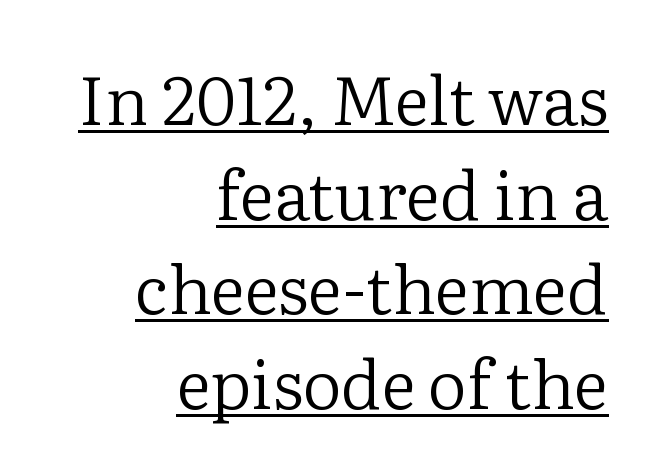
Here the designer chose a conventional face with non-uniform glyph widths. The setting favours the right margin, as signatures and pull-quotes sometimes do. This is underlined copy, the kind a proofreader might mark for attention. Nothing heavy about these letters — not bold at all. The characters display serif detailing at their extremities. Horizontal bands of white between lines are of average thickness.
